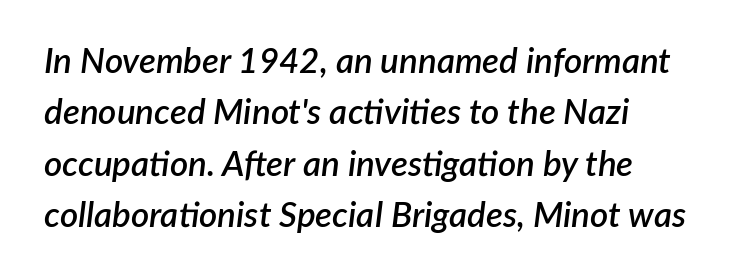
{"italic": "yes", "lean": "right", "slant_degrees": 7, "bold": "semi", "weight": "semibold", "width": "normal", "stroke_contrast": "low", "x_height": "medium", "monospaced": "no", "underline": "no", "align": "left", "line_spacing": "normal", "line_spacing_ratio": 1.47, "letter_spacing": "normal", "letter_spacing_em": 0.0, "glyph_px": 35}
